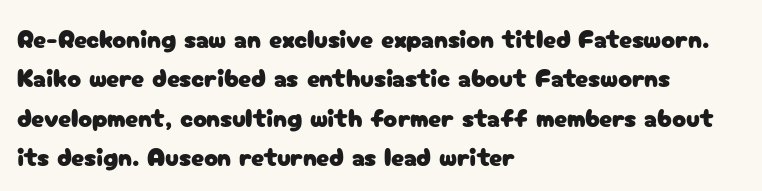
Q: Is the text italic (slanted)? A: No, it is upright.
Q: Is the text underlined? A: No.
Q: How is the paragraph aligned? A: Left-aligned.
Q: Is the spacing between letters normal or unusually wide? A: Normal.
Q: Is the spacing between lines tight, normal or loose? A: Normal.
